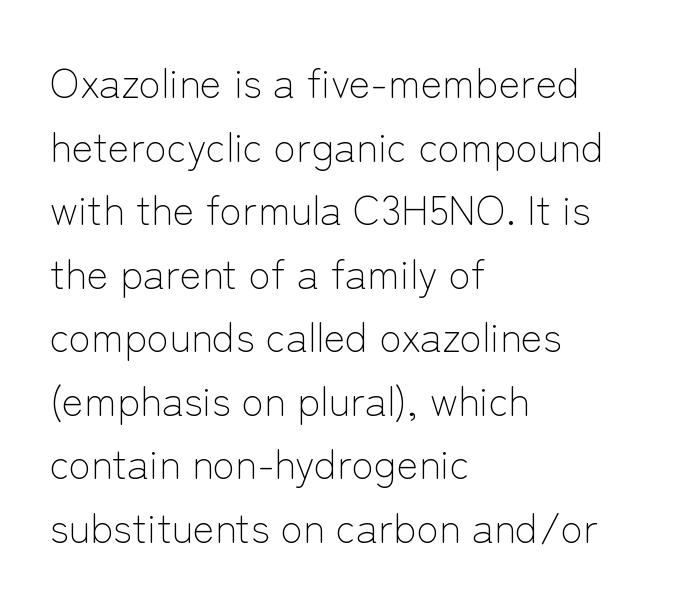
Do the characters align in a grid? No, the font is proportional. In CSS terms this would be text-align: left. Students, note that the glyphs here touch the page at normal intervals. Decoration check: the copy has no underline.
